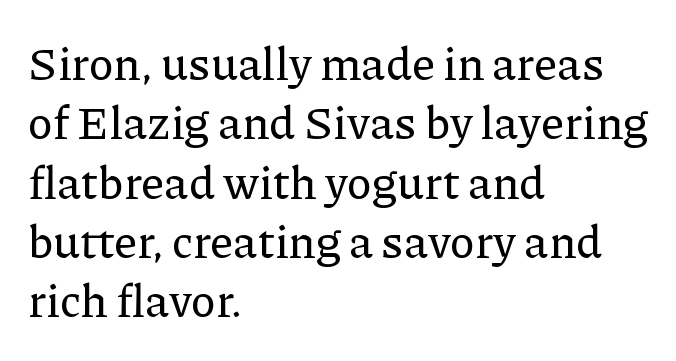
{"serif": "yes", "italic": "no", "width": "normal", "stroke_contrast": "low", "x_height": "medium", "monospaced": "no", "underline": "no", "align": "left", "line_spacing": "normal", "line_spacing_ratio": 1.29, "letter_spacing": "normal", "letter_spacing_em": 0.0, "glyph_px": 46}
